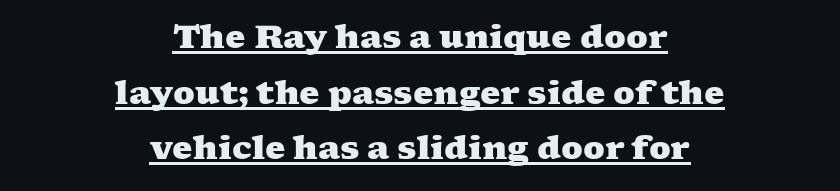
{"serif": "yes", "bold": "yes", "weight": "heavy", "width": "wide", "stroke_contrast": "medium", "x_height": "medium", "monospaced": "no", "underline": "yes", "align": "center", "line_spacing_ratio": 1.74, "letter_spacing": "normal", "letter_spacing_em": 0.0, "glyph_px": 32}
